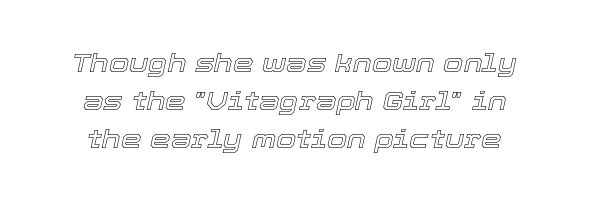
Q: Is the text italic (slanted)? A: Yes, it leans right by about 12 degrees.
Q: Is the text underlined? A: No.
Q: Is the spacing between letters normal or unusually wide? A: Normal.
Q: Is the spacing between lines tight, normal or loose? A: Normal.
